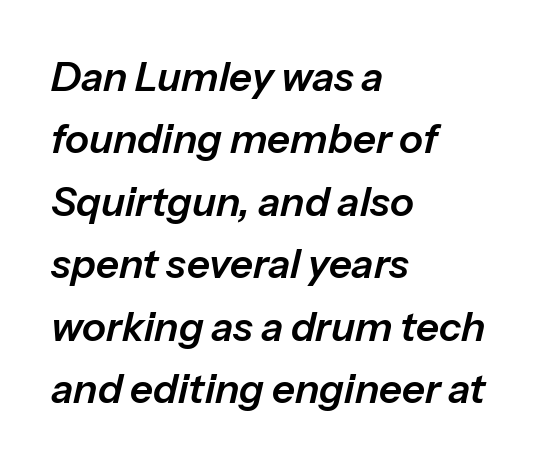
Q: Is the text italic (slanted)? A: Yes, it leans right by about 13 degrees.
Q: Is the text underlined? A: No.
Q: How is the paragraph aligned? A: Left-aligned.
Q: Is the spacing between letters normal or unusually wide? A: Normal.
Q: Is the spacing between lines tight, normal or loose? A: Normal.
Q: Width (condensed, normal, or wide)? A: Normal.
Q: Stroke contrast? A: Low.
Q: x-height? A: Medium.
Q: Monospaced? A: No.
